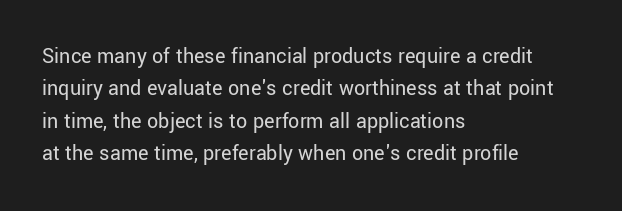
{"italic": "no", "bold": "no", "underline": "no", "align": "left", "line_spacing": "normal", "line_spacing_ratio": 1.47, "letter_spacing": "normal", "letter_spacing_em": 0.0, "glyph_px": 22}
